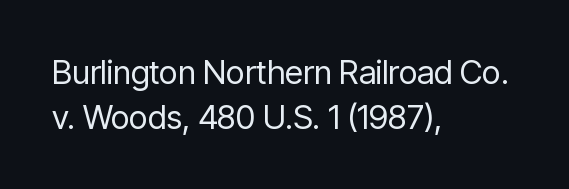
The letters stand upright; this is a roman face. No word sits above an underline. The characters are drawn with everyday or finer stroke widths. Is the block centered? No — it sits flush against the left margin. Does extra space separate the letters? No, they use regular spacing. These lines are rendered in a variable-pitch font.
